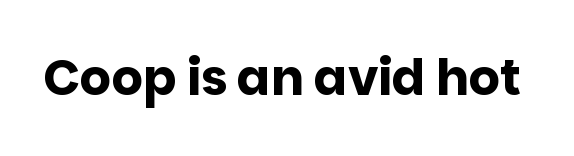
The image shows 49 px bold sans-serif type, upright; set normal letter spacing, not underlined; low stroke contrast and a large x-height.
